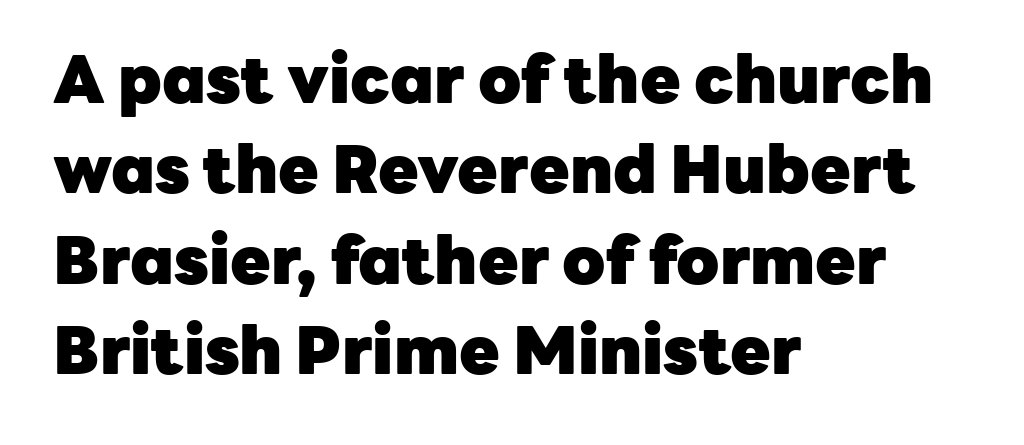
Think of a printed novel: that variable character pitch is what you see here. Characters follow at the spacing the type designer built in. The rendering uses a moderate line-height, typical for paragraphs. The characters look thick and weighty, a clear bold.
